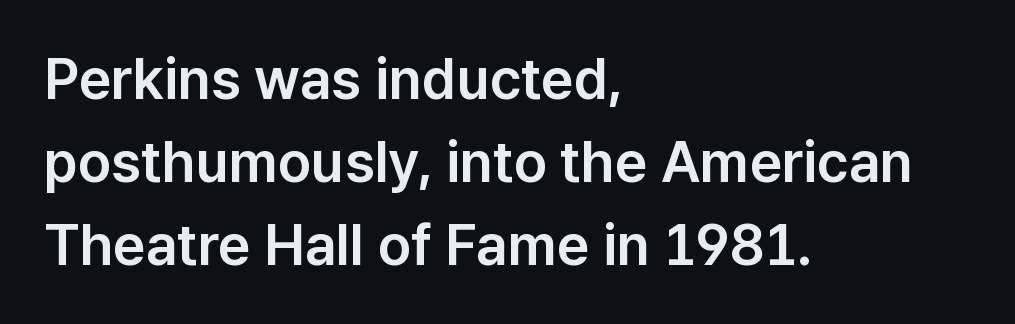
{"serif": "no", "italic": "no", "width": "normal", "stroke_contrast": "low", "x_height": "medium", "monospaced": "no", "underline": "no", "align": "left", "line_spacing": "normal", "line_spacing_ratio": 1.46, "letter_spacing": "normal", "letter_spacing_em": 0.0, "glyph_px": 57}
